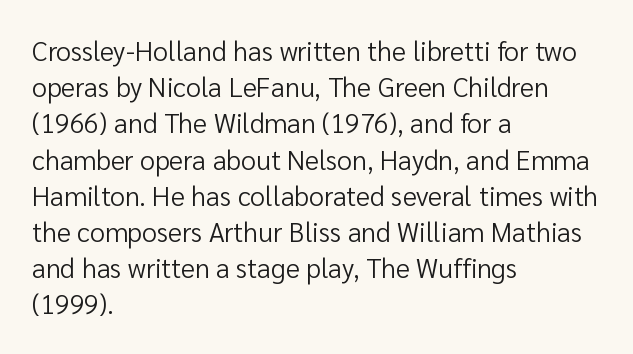
Q: Is the text bold? A: No.
Q: Is the text italic (slanted)? A: No, it is upright.
Q: Is the text underlined? A: No.
Q: How is the paragraph aligned? A: Left-aligned.
Q: Is the spacing between letters normal or unusually wide? A: Normal.
Q: Is the spacing between lines tight, normal or loose? A: Normal.
